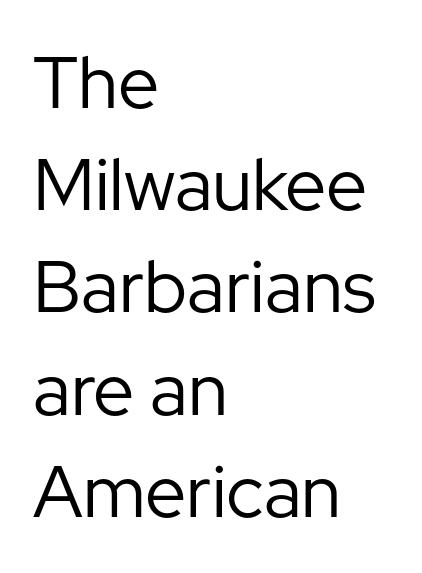
In CSS terms this would be text-align: left. This is the regular roman posture of the typeface. The passage shown is not underscored anywhere. Is this a fixed-width face? No — the glyphs have proportional, varying widths.
